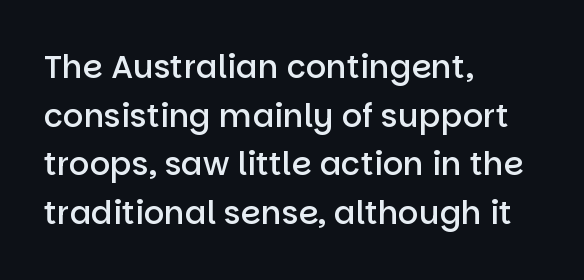
The image shows 32 px semibold sans-serif type, upright; set left-aligned, normal line spacing (1.52x), normal letter spacing, not underlined; low stroke contrast and a large x-height.
